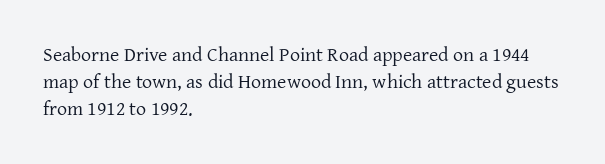
This sample uses an upright cut, with every glyph sitting square on the baseline. Reading down the column, the eye jumps a familiar distance to each next line. The horizontal fit of the characters is conventional and even. This is not heavy type; no bold has been used.
